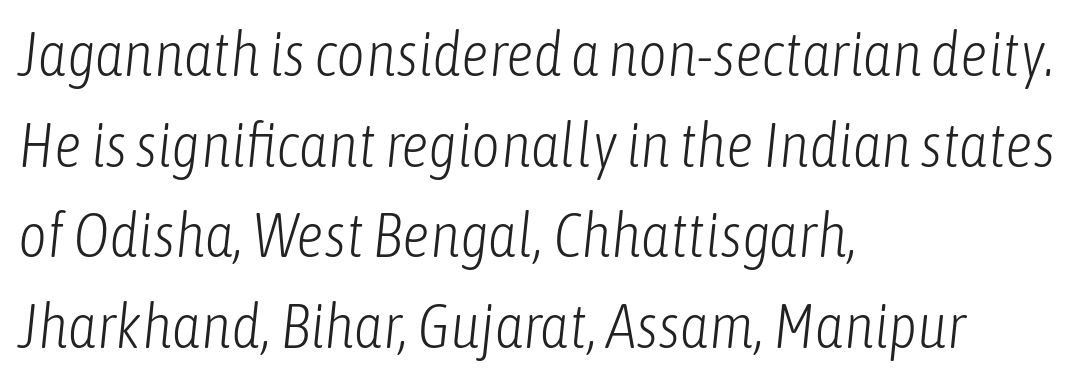
The image shows 62 px light, condensed type, italic (leaning right); set left-aligned, normal line spacing (1.46x), normal letter spacing, not underlined; low stroke contrast and a medium x-height.
